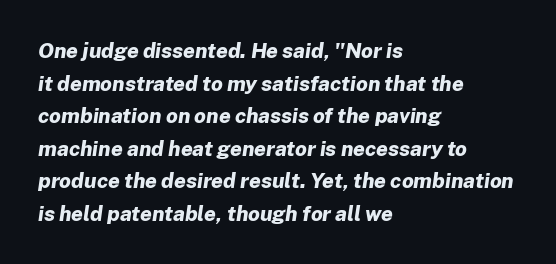
The image shows 21 px bold type, italic (leaning right); set left-aligned, normal line spacing (1.55x), normal letter spacing, not underlined.
